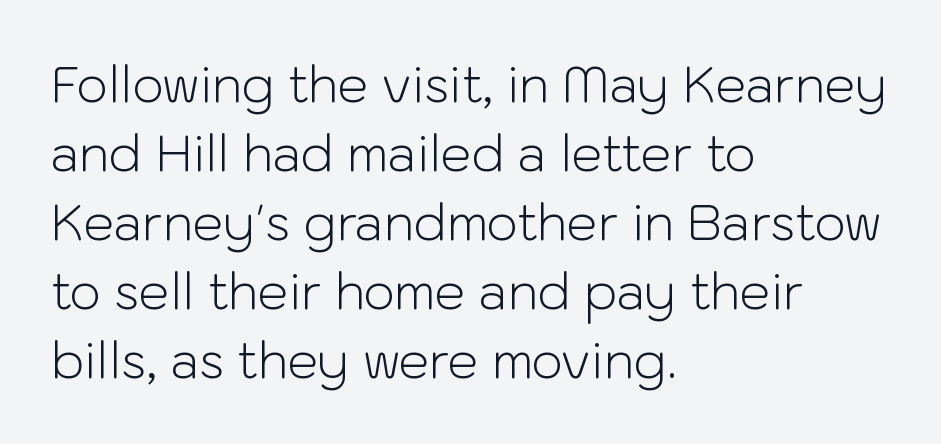
Serif or sans? Sans — the stroke terminals are bare. What's the leading like? Ordinary, nothing unusual. The space beneath each line is pristine and unruled. Stems and bowls with no extra thickness — not bold.
